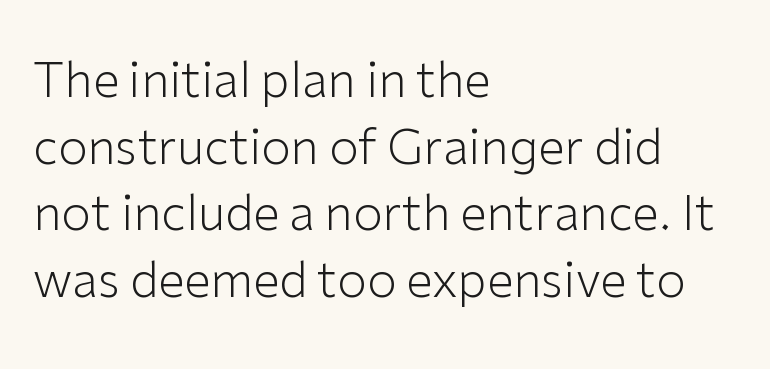
{"serif": "no", "italic": "no", "bold": "no", "weight": "light", "width": "normal", "stroke_contrast": "low", "x_height": "medium", "monospaced": "no", "underline": "no", "align": "left", "line_spacing": "normal", "line_spacing_ratio": 1.39, "letter_spacing": "normal", "letter_spacing_em": 0.0, "glyph_px": 48}
